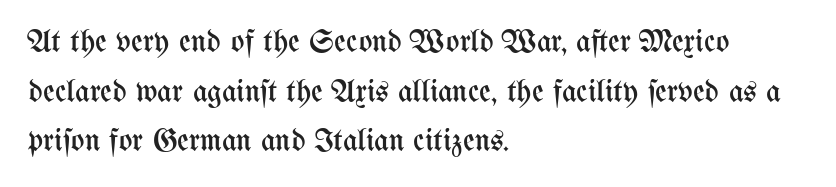
A normal amount of white space separates one row of letters from the next. The strokes carry an ordinary text weight at most. The face used here is proportionally spaced, like ordinary book or web type. Between one letter and the next there's only the usual sliver of space.
